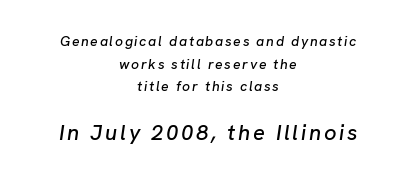
{"italic": "yes", "lean": "right", "slant_degrees": 8, "underline": "no", "align": "center", "line_spacing": "normal", "line_spacing_ratio": 1.62, "larger_block": "second", "size_ratio": 1.57, "glyph_px": 22}
